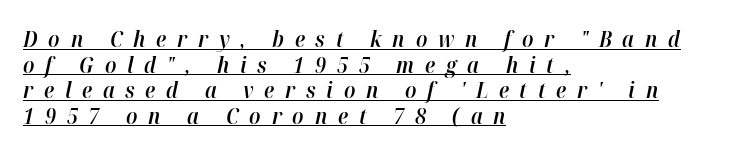
Q: Is the text bold? A: Semi-bold.
Q: Is the text italic (slanted)? A: Yes, it leans right by about 12 degrees.
Q: Is the text underlined? A: Yes.
Q: How is the paragraph aligned? A: Left-aligned.
Q: Is the spacing between letters normal or unusually wide? A: Unusually wide.
